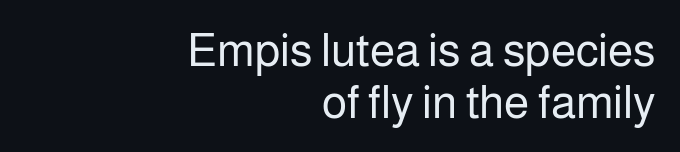
Q: Is the text bold? A: No.
Q: Is the text italic (slanted)? A: No, it is upright.
Q: Is the typeface a serif or a sans-serif typeface? A: Sans-serif.
Q: Is the text underlined? A: No.
Q: How is the paragraph aligned? A: Right-aligned.
Q: Is the spacing between letters normal or unusually wide? A: Normal.
Q: Is the spacing between lines tight, normal or loose? A: Tight.
Q: Width (condensed, normal, or wide)? A: Normal.
Q: Stroke contrast? A: Low.
Q: x-height? A: Medium.
Q: Monospaced? A: No.
